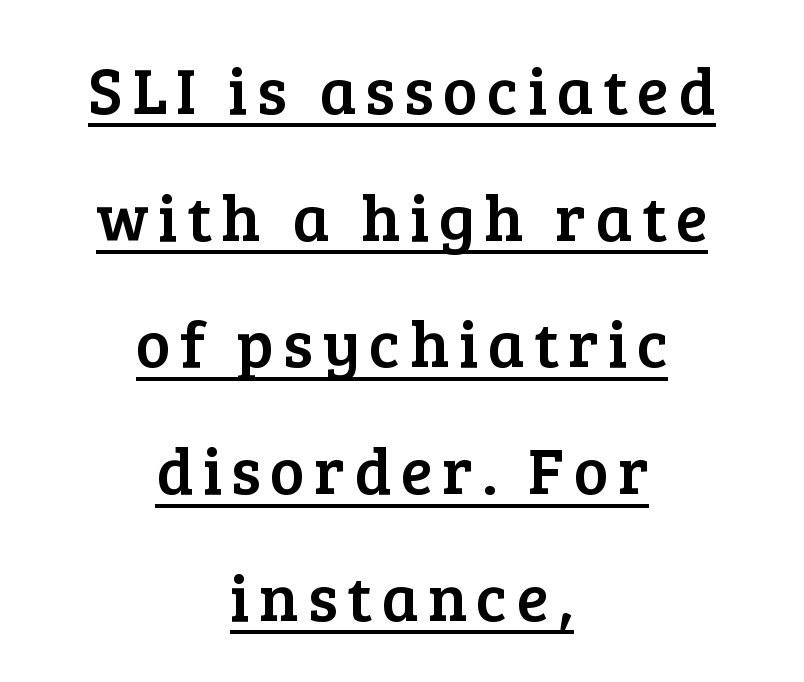
The image shows 66 px serif type, upright; set centered, loose line spacing (1.92x), underlined; low stroke contrast and a medium x-height.
